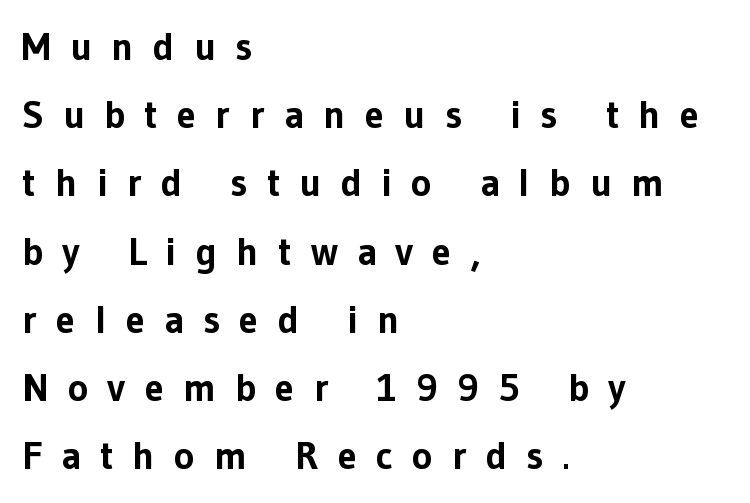
Check where the strokes stop: nothing finishes them off — pure sans. The typography opts for an upright posture over an oblique one. The letters are bold, with thick, heavy strokes. The rendering uses natural spacing where letterforms have individual widths.
